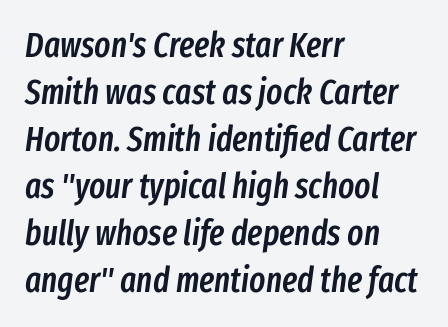
The image shows 34 px semibold, condensed type, italic (leaning right); set left-aligned, normal line spacing (1.38x), normal letter spacing, not underlined; low stroke contrast and a medium x-height.
